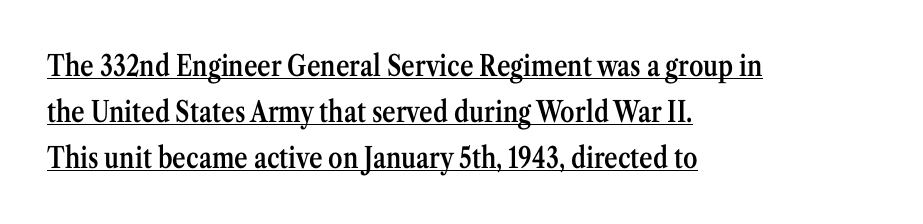
{"serif": "yes", "italic": "no", "bold": "semi", "weight": "semibold", "width": "condensed", "stroke_contrast": "medium", "x_height": "medium", "monospaced": "no", "underline": "yes", "align": "left", "line_spacing": "normal", "line_spacing_ratio": 1.59, "letter_spacing": "normal", "letter_spacing_em": 0.0, "glyph_px": 29}
